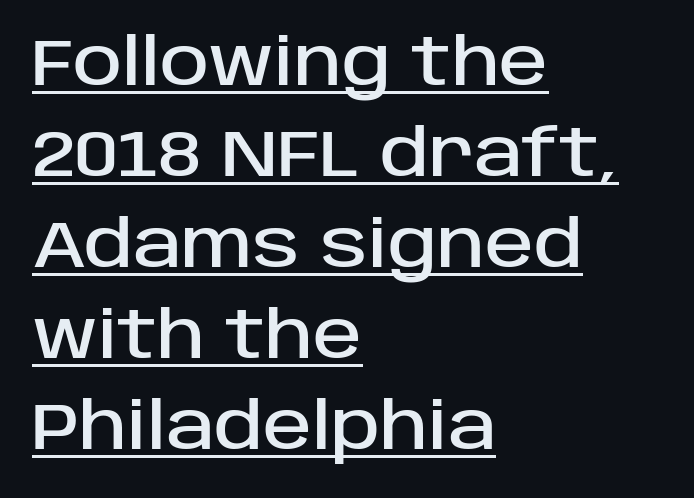
The glyphs are accompanied by a horizontal stroke just below them. A student would call this left alignment; a typographer would say flush left, rag right. Font category for this specimen: sans-serif. The letters stand upright; this is a roman face. The vertical gap from one line to the next is medium.
